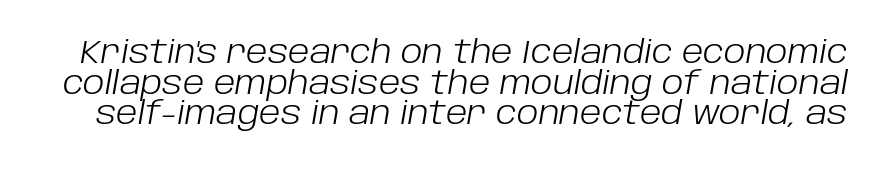
{"italic": "yes", "lean": "right", "slant_degrees": 10, "bold": "no", "weight": "light", "width": "normal", "stroke_contrast": "low", "x_height": "large", "monospaced": "no", "underline": "no", "line_spacing": "tight", "line_spacing_ratio": 0.99, "letter_spacing": "normal", "letter_spacing_em": 0.0, "glyph_px": 31}
